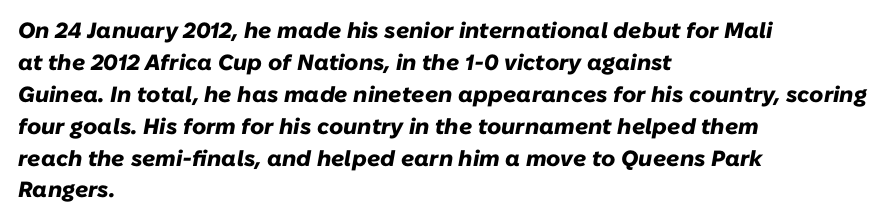
{"italic": "yes", "lean": "right", "slant_degrees": 10, "bold": "yes", "underline": "no", "align": "left", "line_spacing": "normal", "line_spacing_ratio": 1.45, "letter_spacing": "normal", "letter_spacing_em": 0.0, "glyph_px": 22}
